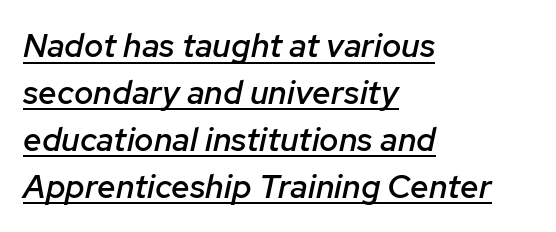
The image shows 33 px semibold type, italic (leaning right); set left-aligned, normal line spacing (1.42x), normal letter spacing, underlined; low stroke contrast and a medium x-height.
